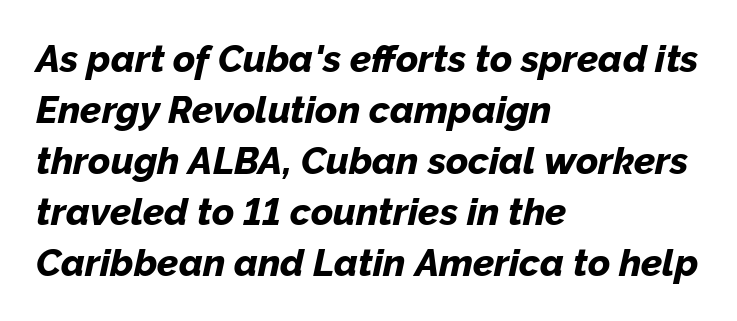
The image shows 38 px bold type, italic (leaning right); set left-aligned, normal line spacing (1.34x), normal letter spacing, not underlined; low stroke contrast and a medium x-height.
